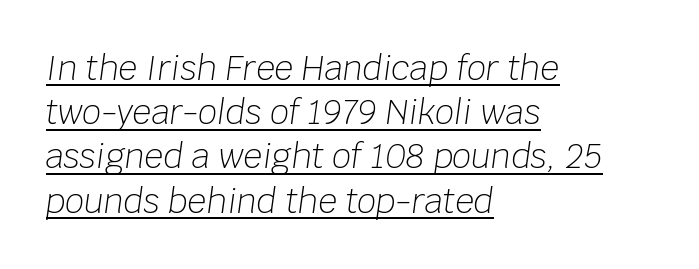
This sample has the flowing, uneven cadence of proportional lettering. Tracking value appears to be zero — textbook default spacing. If you drew a line through each stem, it would be angled. Weight: in the light-to-regular range.
